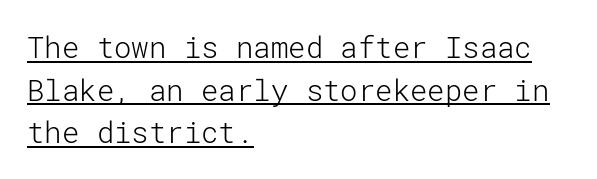
A typesetter would label this face a sans. The cut favours lightness, reaching ordinary text weight at its darkest. This rendering uses left alignment, leaving the right contour irregular. Students, observe: this is what conventionally led text looks like. Tall strokes in this sample are plumb rather than angled.
